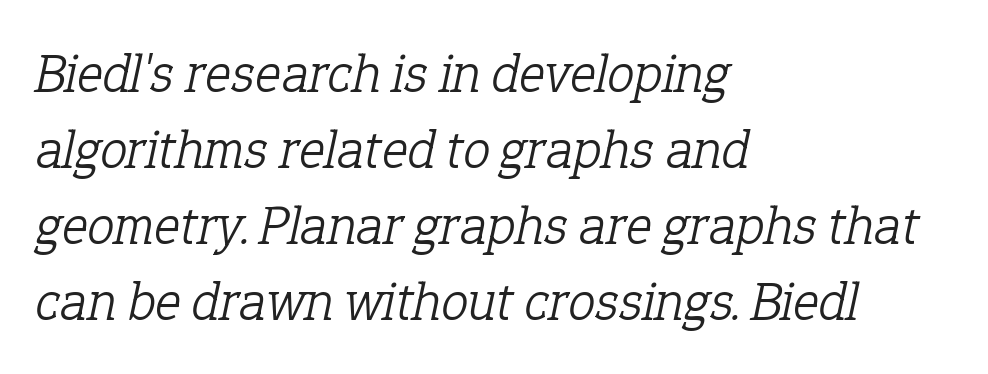
The rendering anchors every line to the left-hand side. Words appear dense and cohesive because spacing is normal. Honestly, the row spacing looks completely unremarkable. The passage shown is typed in a proportional face where columns would drift. Honestly, there is no underline to notice here at all.
